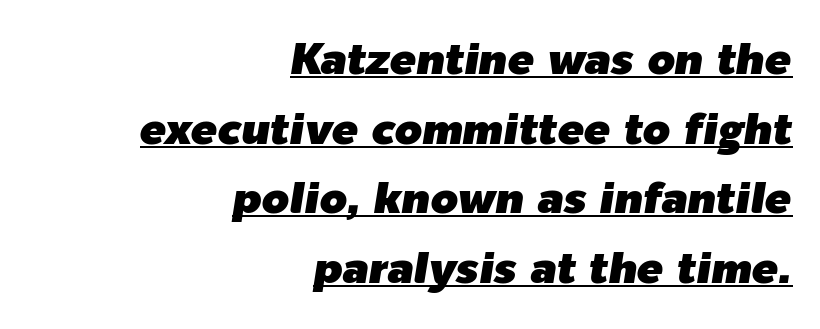
{"italic": "yes", "lean": "right", "slant_degrees": 9, "width": "normal", "stroke_contrast": "low", "x_height": "medium", "monospaced": "no", "underline": "yes", "align": "right", "line_spacing": "normal", "line_spacing_ratio": 1.58, "letter_spacing": "normal", "letter_spacing_em": 0.0, "glyph_px": 44}
